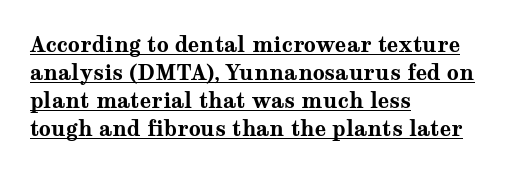
The image shows 21 px bold type, upright; set left-aligned, normal line spacing (1.33x), normal letter spacing, underlined.
